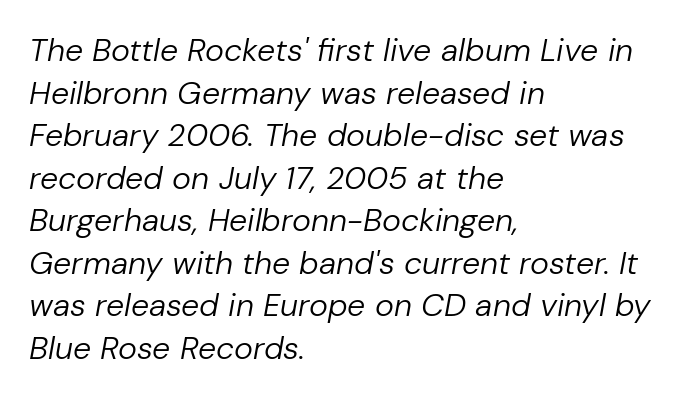
The image shows 32 px regular-weight type, italic (leaning right); set left-aligned, normal line spacing (1.33x), normal letter spacing, not underlined; low stroke contrast and a medium x-height.
